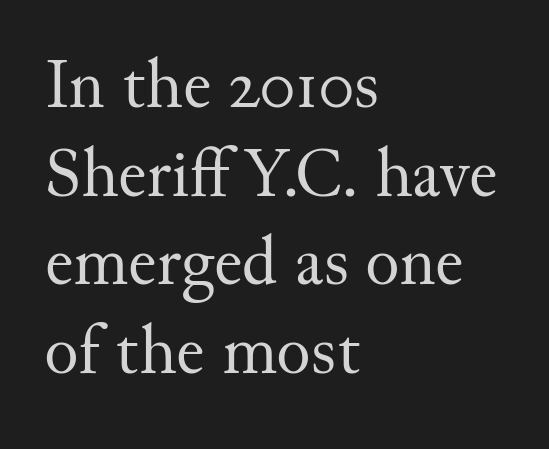
{"serif": "yes", "italic": "no", "bold": "no", "weight": "regular", "width": "normal", "stroke_contrast": "medium", "x_height": "small", "monospaced": "no", "underline": "no", "align": "left", "line_spacing": "normal", "line_spacing_ratio": 1.25, "letter_spacing": "normal", "letter_spacing_em": 0.0, "glyph_px": 71}
